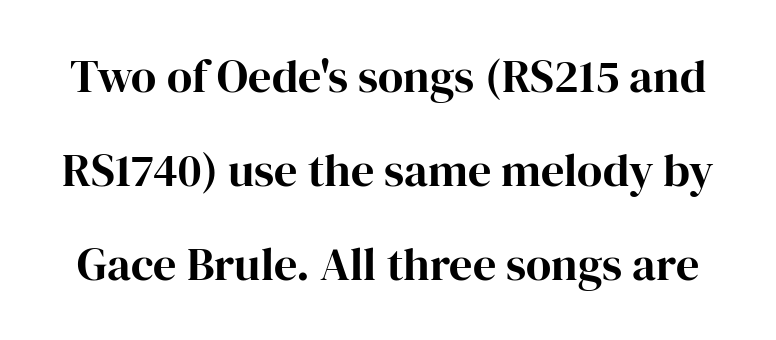
Q: Is the text italic (slanted)? A: No, it is upright.
Q: Is the typeface a serif or a sans-serif typeface? A: Serif.
Q: Is the text underlined? A: No.
Q: Is the spacing between letters normal or unusually wide? A: Normal.
Q: Is the spacing between lines tight, normal or loose? A: Loose.
Q: Width (condensed, normal, or wide)? A: Normal.
Q: Stroke contrast? A: High.
Q: x-height? A: Medium.
Q: Monospaced? A: No.
